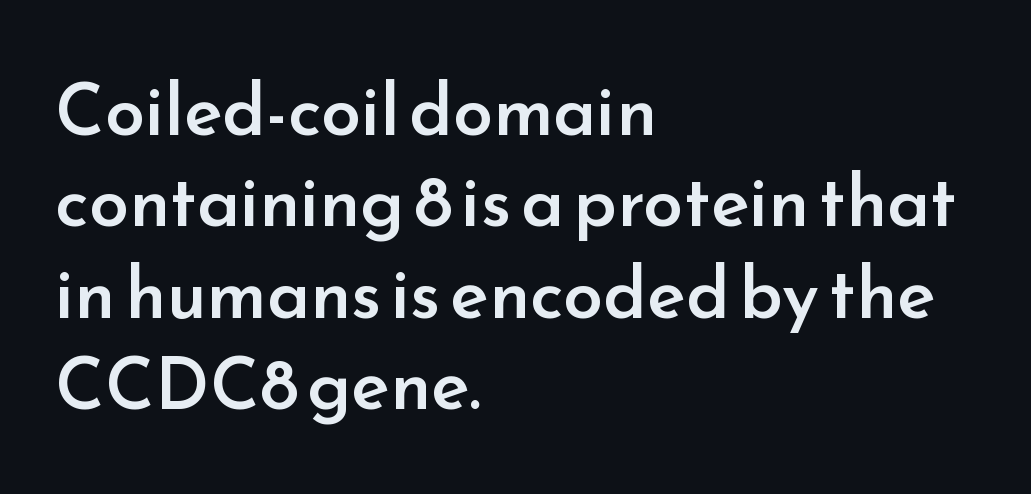
Q: Is the text bold? A: Semi-bold.
Q: Is the text italic (slanted)? A: No, it is upright.
Q: Is the typeface a serif or a sans-serif typeface? A: Sans-serif.
Q: Is the text underlined? A: No.
Q: How is the paragraph aligned? A: Left-aligned.
Q: Is the spacing between letters normal or unusually wide? A: Normal.
Q: Is the spacing between lines tight, normal or loose? A: Normal.
Q: Width (condensed, normal, or wide)? A: Normal.
Q: Stroke contrast? A: Low.
Q: x-height? A: Small.
Q: Monospaced? A: No.
